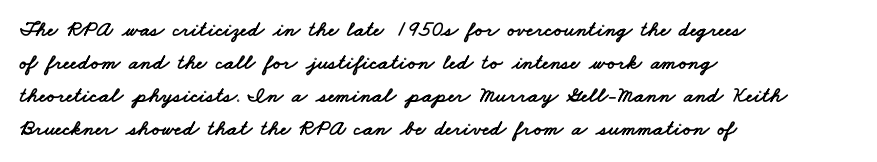
{"underline": "no", "align": "left", "line_spacing": "normal", "line_spacing_ratio": 1.5, "letter_spacing": "normal", "letter_spacing_em": 0.0, "glyph_px": 22}
